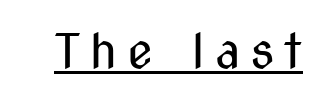
{"serif": "no", "italic": "no", "bold": "no", "weight": "regular", "width": "condensed", "stroke_contrast": "medium", "x_height": "medium", "monospaced": "no", "underline": "yes", "letter_spacing": "wide", "letter_spacing_em": 0.2, "glyph_px": 48}
